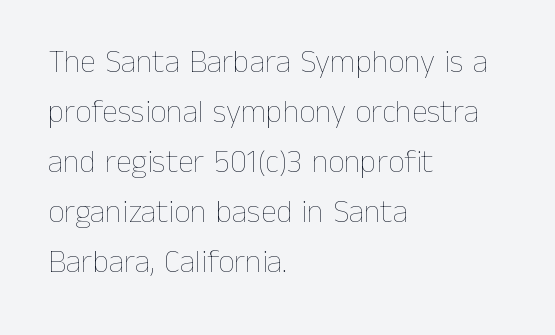
The face looks like a standard text weight, possibly lighter. Where is the straight margin? On the left. Decoration check: the copy has no underline. The letters advance in unequal steps, a hallmark of proportional type.
